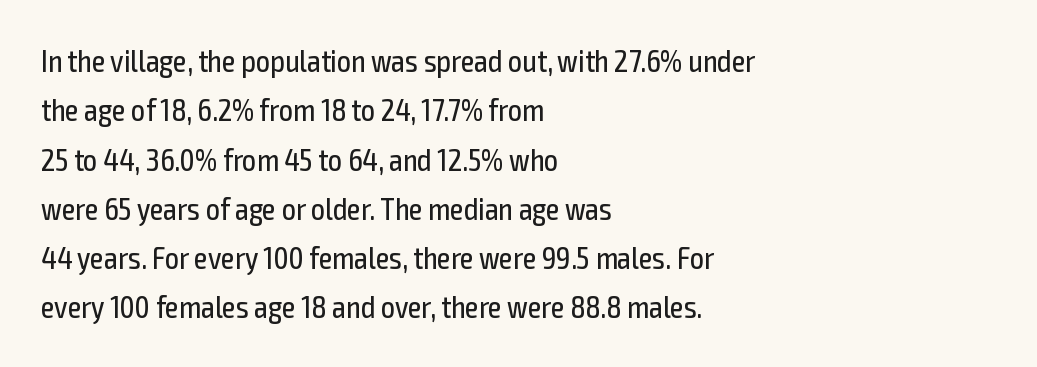
The image shows 31 px regular-weight, condensed sans-serif type, upright; set left-aligned, normal line spacing (1.59x), normal letter spacing, not underlined; a medium x-height.
